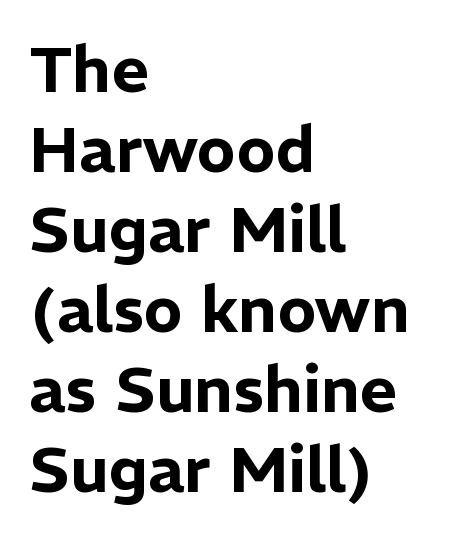
The type sits square on the baseline with zero lean. Stroke terminals: plain, sans-serif. Spacing verdict: proportional, widths tailored to each character. The line texture is even and compact thanks to regular tracking.
